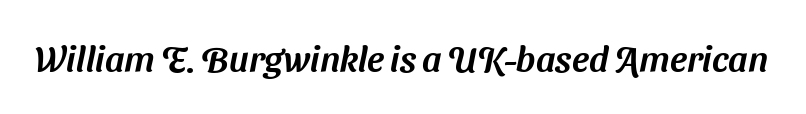
{"serif": "no", "width": "normal", "stroke_contrast": "medium", "x_height": "medium", "monospaced": "no", "underline": "no", "letter_spacing": "normal", "letter_spacing_em": 0.0, "glyph_px": 36}
